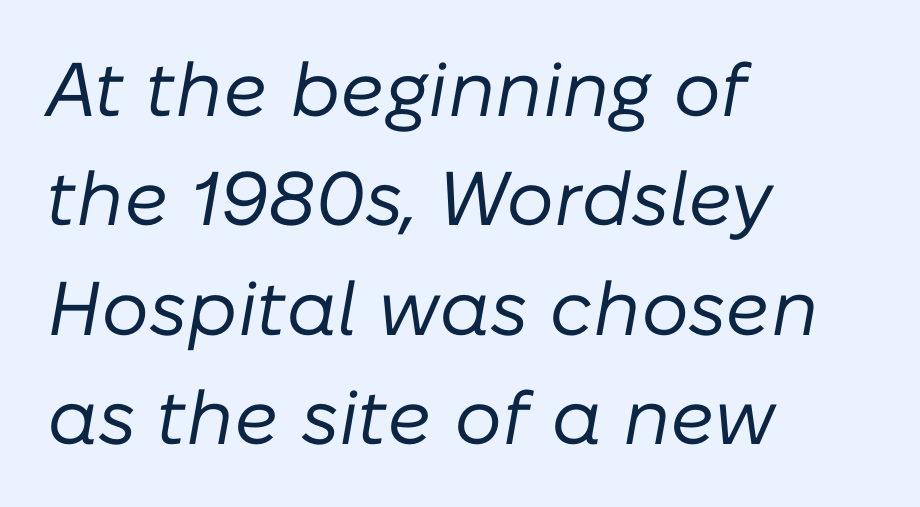
{"italic": "yes", "lean": "right", "slant_degrees": 10, "bold": "no", "weight": "regular", "width": "normal", "stroke_contrast": "low", "x_height": "medium", "monospaced": "no", "underline": "no", "align": "left", "line_spacing": "normal", "line_spacing_ratio": 1.44, "letter_spacing": "normal", "letter_spacing_em": 0.0, "glyph_px": 76}
